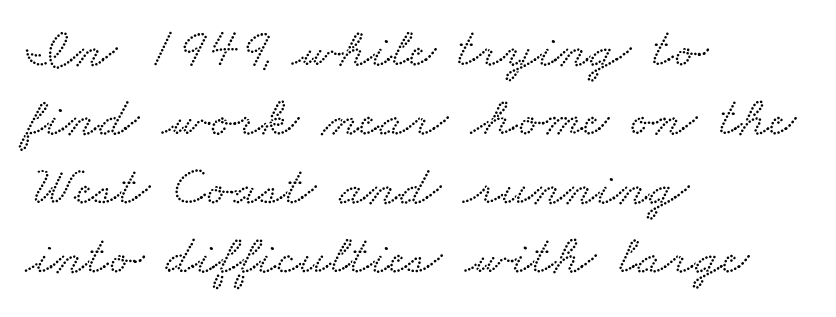
{"serif": "yes", "width": "wide", "stroke_contrast": "low", "x_height": "small", "monospaced": "no", "underline": "no", "align": "left", "line_spacing_ratio": 1.21, "letter_spacing": "normal", "letter_spacing_em": 0.0, "glyph_px": 57}
